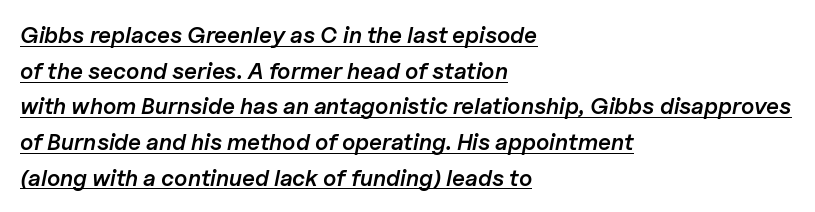
{"italic": "yes", "lean": "right", "slant_degrees": 11, "bold": "semi", "underline": "yes", "align": "left", "line_spacing": "normal", "line_spacing_ratio": 1.55, "letter_spacing": "normal", "letter_spacing_em": 0.0, "glyph_px": 23}
